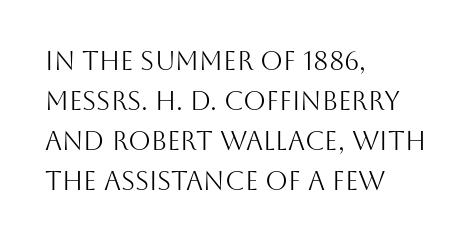
The image shows 26 px text type, upright; set left-aligned, normal line spacing (1.54x), normal letter spacing, not underlined.
